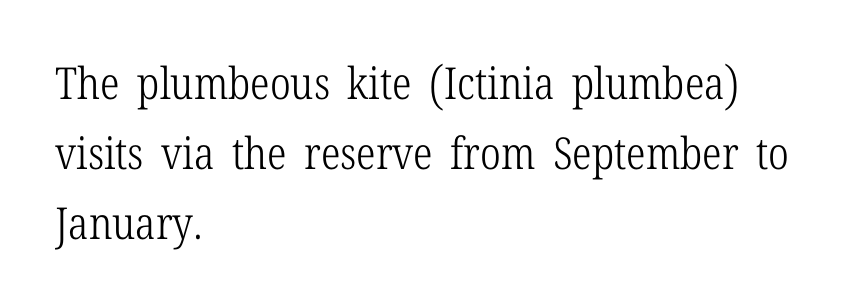
{"serif": "yes", "italic": "no", "bold": "no", "weight": "light", "width": "condensed", "stroke_contrast": "low", "x_height": "medium", "monospaced": "no", "underline": "no", "align": "left", "line_spacing": "normal", "line_spacing_ratio": 1.59, "letter_spacing": "normal", "letter_spacing_em": 0.0, "glyph_px": 44}
